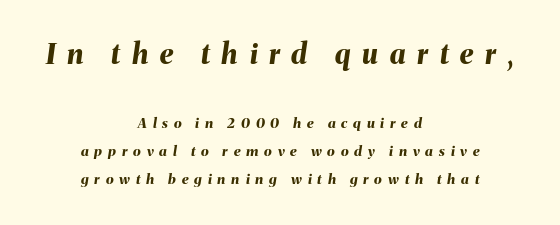
The image shows 28 px bold type, italic (leaning right); set centered, loose line spacing (2.0x), unusually wide letter spacing (+0.42 em), not underlined; the first (top) block is 2.0x larger; medium stroke contrast and a medium x-height.
